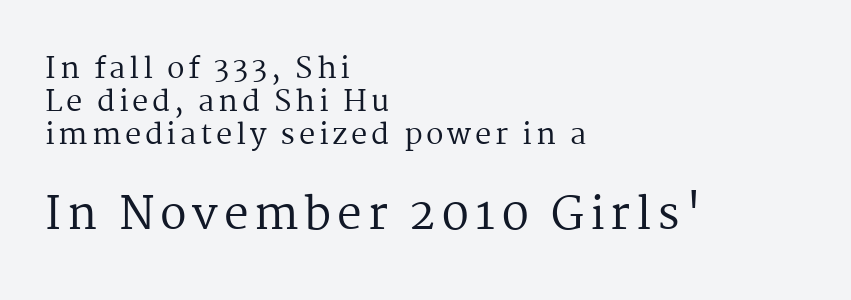
The image shows 44 px regular-weight serif type, upright; set left-aligned, tight line spacing (1.14x), not underlined; the second (bottom) block is 1.52x larger; medium stroke contrast and a medium x-height.
